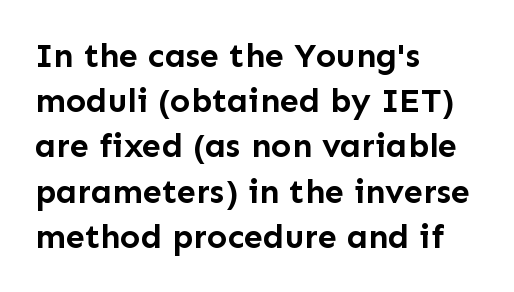
{"serif": "no", "italic": "no", "bold": "yes", "weight": "semibold", "width": "normal", "stroke_contrast": "low", "x_height": "medium", "monospaced": "no", "underline": "no", "align": "left", "line_spacing": "normal", "line_spacing_ratio": 1.33, "letter_spacing": "normal", "letter_spacing_em": 0.0, "glyph_px": 34}
